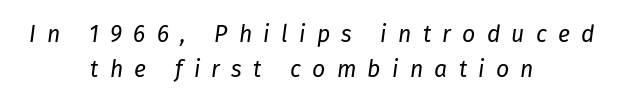
The image shows 23 px text type, italic (leaning right); set centered, normal line spacing (1.52x), unusually wide letter spacing (+0.49 em), not underlined.
